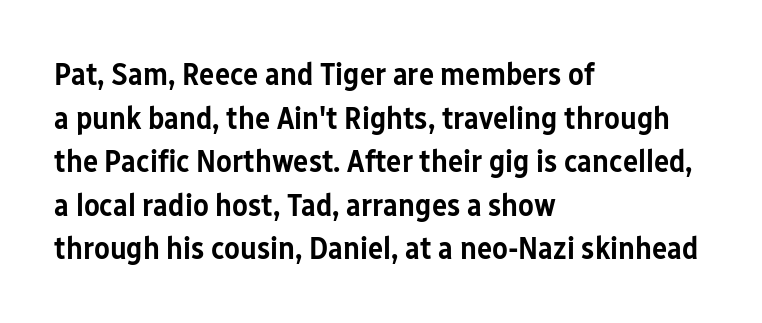
{"serif": "no", "italic": "no", "bold": "semi", "weight": "semibold", "width": "condensed", "stroke_contrast": "low", "x_height": "medium", "monospaced": "no", "underline": "no", "align": "left", "line_spacing": "normal", "line_spacing_ratio": 1.36, "letter_spacing": "normal", "letter_spacing_em": 0.0, "glyph_px": 32}
